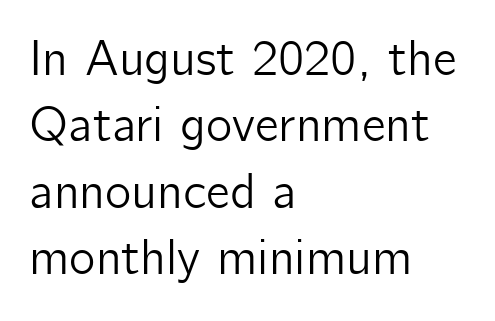
{"serif": "no", "italic": "no", "width": "normal", "stroke_contrast": "low", "x_height": "medium", "monospaced": "no", "underline": "no", "align": "left", "line_spacing": "normal", "line_spacing_ratio": 1.33, "letter_spacing": "normal", "letter_spacing_em": 0.0, "glyph_px": 50}
